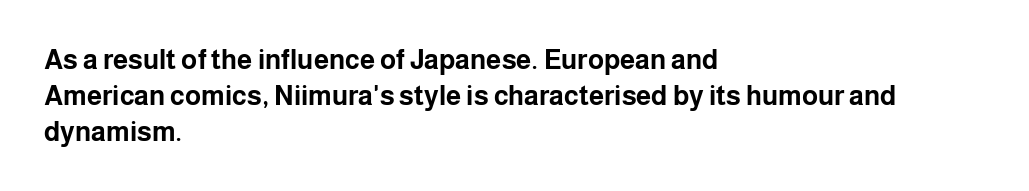
Q: Is the text bold? A: Yes.
Q: Is the text italic (slanted)? A: No, it is upright.
Q: Is the text underlined? A: No.
Q: How is the paragraph aligned? A: Left-aligned.
Q: Is the spacing between letters normal or unusually wide? A: Normal.
Q: Is the spacing between lines tight, normal or loose? A: Normal.
